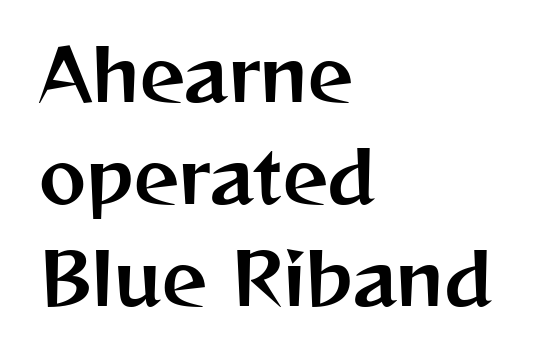
This sample has the flowing, uneven cadence of proportional lettering. Default kerning and tracking; the words read as compact shapes. A student would call this left alignment; a typographer would say flush left, rag right. This rendering features lettering with no underline. Whoever set this chose a conventional vertical rhythm.
